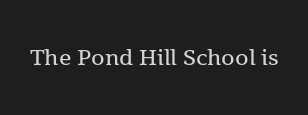
The image shows 31 px regular-weight serif type, upright; set normal letter spacing, not underlined; a medium x-height.
